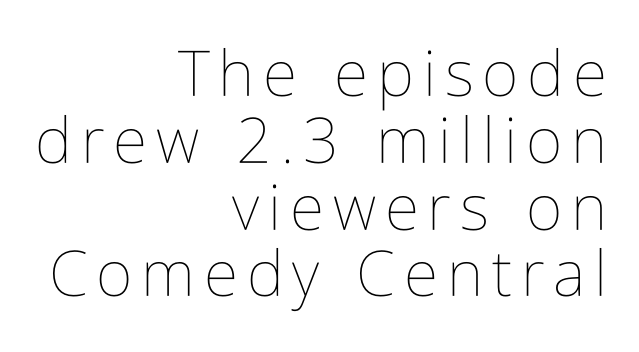
Q: Is the text bold? A: No.
Q: Is the text italic (slanted)? A: No, it is upright.
Q: Is the text underlined? A: No.
Q: How is the paragraph aligned? A: Right-aligned.
Q: Is the spacing between lines tight, normal or loose? A: Tight.
Q: Width (condensed, normal, or wide)? A: Condensed.
Q: Stroke contrast? A: Low.
Q: x-height? A: Medium.
Q: Monospaced? A: No.
